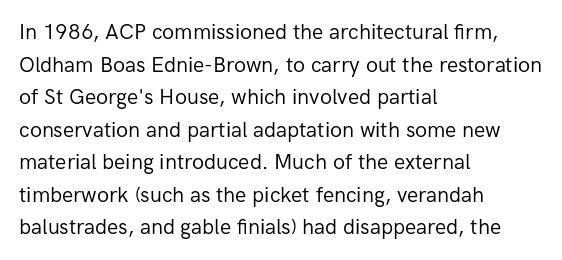
{"italic": "no", "bold": "no", "underline": "no", "align": "left", "line_spacing": "normal", "line_spacing_ratio": 1.55, "letter_spacing": "normal", "letter_spacing_em": 0.0, "glyph_px": 21}
